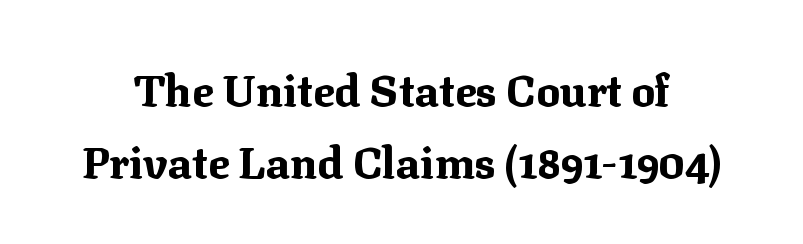
{"serif": "yes", "italic": "no", "bold": "yes", "weight": "bold", "width": "normal", "stroke_contrast": "medium", "x_height": "medium", "monospaced": "no", "underline": "no", "line_spacing": "normal", "line_spacing_ratio": 1.63, "letter_spacing": "normal", "letter_spacing_em": 0.0, "glyph_px": 44}
